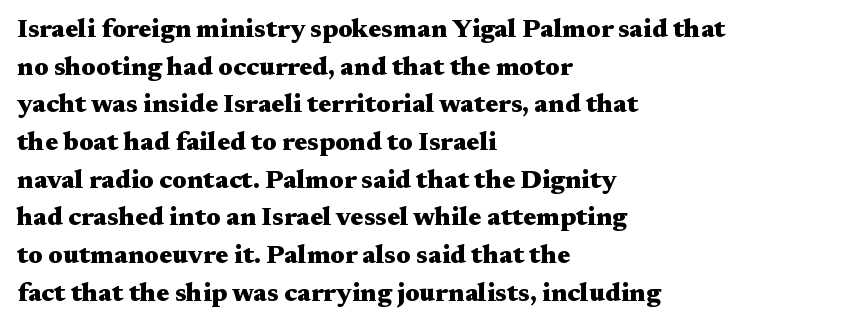
{"italic": "no", "bold": "yes", "underline": "no", "align": "left", "line_spacing": "normal", "line_spacing_ratio": 1.45, "letter_spacing": "normal", "letter_spacing_em": 0.0, "glyph_px": 26}
